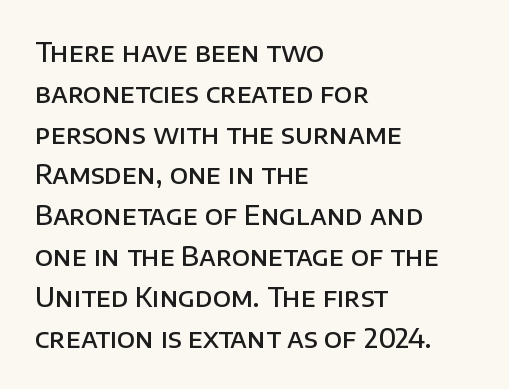
Q: Is the text bold? A: Semi-bold.
Q: Is the text italic (slanted)? A: No, it is upright.
Q: Is the text underlined? A: No.
Q: How is the paragraph aligned? A: Left-aligned.
Q: Is the spacing between letters normal or unusually wide? A: Normal.
Q: Is the spacing between lines tight, normal or loose? A: Normal.
